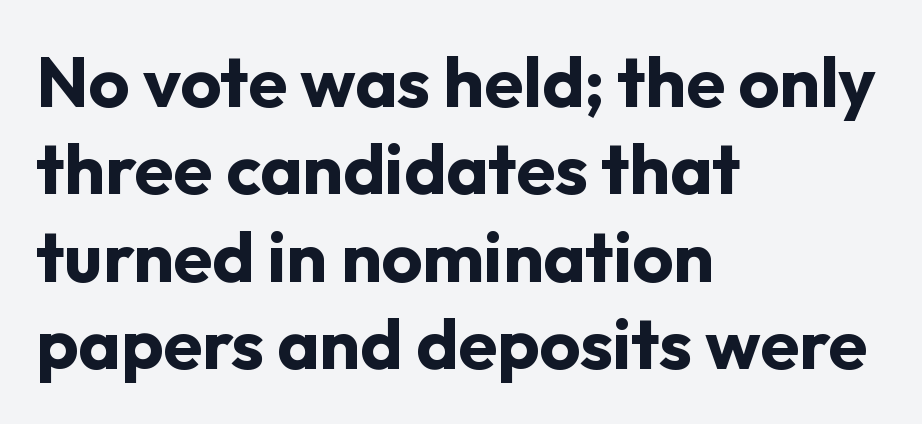
The characters look thick and weighty, a clear bold. The passage shown is typeset with a sans-serif family. A typesetter would mark this as roman, not italic. This rendering leaves character spacing at its baseline value. Glance below the letters and you will spot only blank space.
